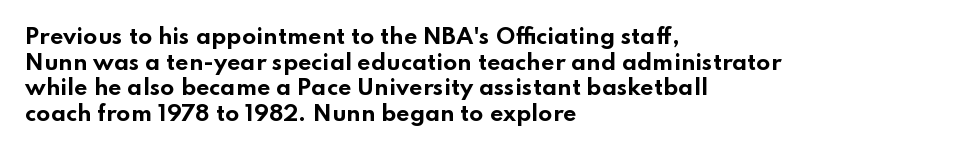
Is there any slant? The stems are plumb. The zone under the glyphs is completely vacant. Caption: bold face, heavy strokes. Each word holds together tightly as a unit, with standard inter-letter gaps. Does the copy run flush right? No — it runs flush left.
